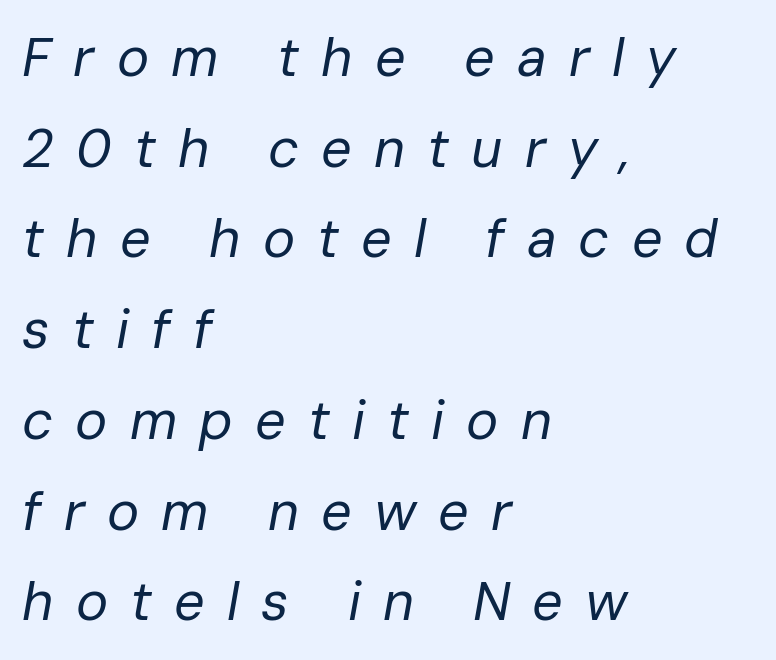
These lines have a slow, spaced-out rhythm from letter to letter. Is the type slanted? Yes — the strokes lean at a clear angle. The passage is arranged the way most books set body copy — flush left. Summary of weight: not heavy and not bold. This sample keeps an unexceptional amount of space between lines. The words here are not underlined.
